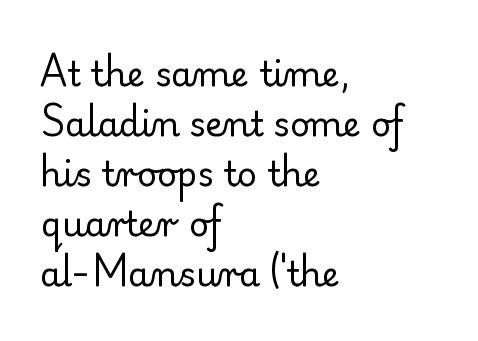
Q: Is the text bold? A: No.
Q: Is the text italic (slanted)? A: No, it is upright.
Q: Is the typeface a serif or a sans-serif typeface? A: Serif.
Q: Is the text underlined? A: No.
Q: How is the paragraph aligned? A: Left-aligned.
Q: Is the spacing between letters normal or unusually wide? A: Normal.
Q: Is the spacing between lines tight, normal or loose? A: Normal.
Q: Width (condensed, normal, or wide)? A: Normal.
Q: Stroke contrast? A: Low.
Q: x-height? A: Small.
Q: Monospaced? A: No.
